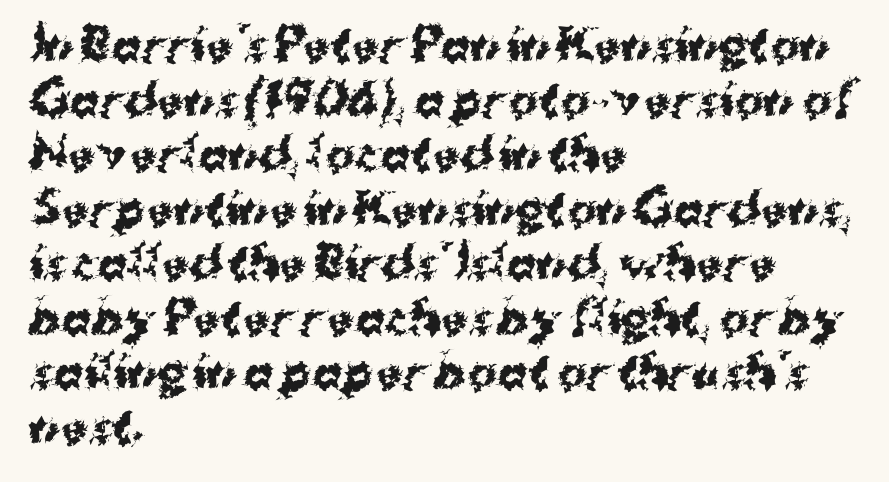
Q: Is the text bold? A: Yes.
Q: Is the text italic (slanted)? A: Yes.
Q: Is the typeface a serif or a sans-serif typeface? A: Sans-serif.
Q: Is the text underlined? A: No.
Q: How is the paragraph aligned? A: Left-aligned.
Q: Is the spacing between letters normal or unusually wide? A: Normal.
Q: Width (condensed, normal, or wide)? A: Normal.
Q: Stroke contrast? A: Medium.
Q: x-height? A: Medium.
Q: Monospaced? A: No.
